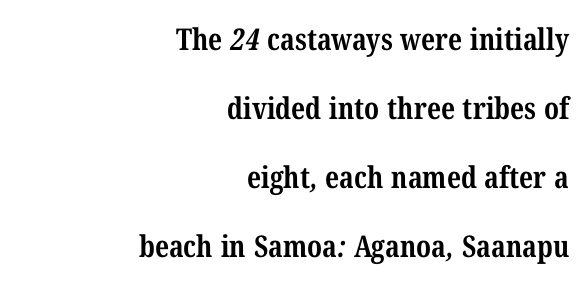
{"serif": "yes", "bold": "yes", "weight": "bold", "width": "condensed", "stroke_contrast": "medium", "x_height": "medium", "monospaced": "no", "underline": "no", "align": "right", "line_spacing": "loose", "line_spacing_ratio": 2.3, "letter_spacing": "normal", "letter_spacing_em": 0.0, "glyph_px": 30}
